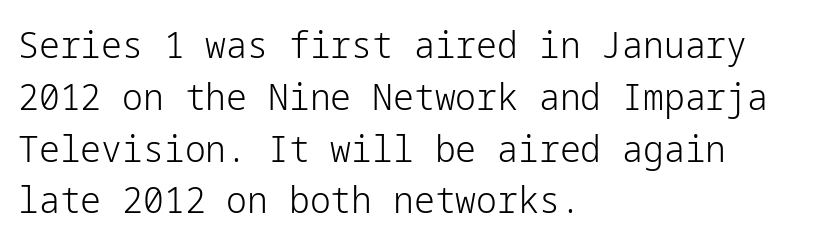
Q: Is the text bold? A: No.
Q: Is the text italic (slanted)? A: No, it is upright.
Q: Is the typeface a serif or a sans-serif typeface? A: Sans-serif.
Q: Is the text underlined? A: No.
Q: How is the paragraph aligned? A: Left-aligned.
Q: Is the spacing between letters normal or unusually wide? A: Normal.
Q: Is the spacing between lines tight, normal or loose? A: Normal.
Q: Width (condensed, normal, or wide)? A: Normal.
Q: Stroke contrast? A: Low.
Q: x-height? A: Medium.
